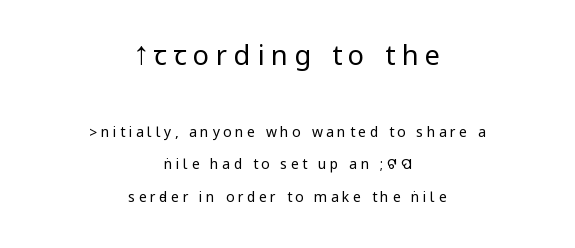
The image shows 27 px text type, upright; set centered, loose line spacing (2.31x), unusually wide letter spacing (+0.25 em), not underlined; the first (top) block is 1.93x larger.
